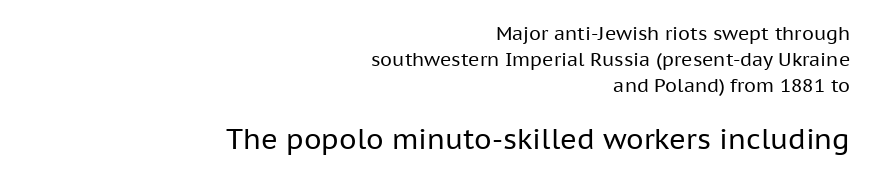
{"serif": "no", "italic": "no", "bold": "no", "weight": "regular", "width": "normal", "stroke_contrast": "low", "x_height": "medium", "monospaced": "no", "underline": "no", "align": "right", "line_spacing": "normal", "line_spacing_ratio": 1.37, "letter_spacing": "normal", "letter_spacing_em": 0.0, "larger_block": "second", "size_ratio": 1.47, "glyph_px": 28}
